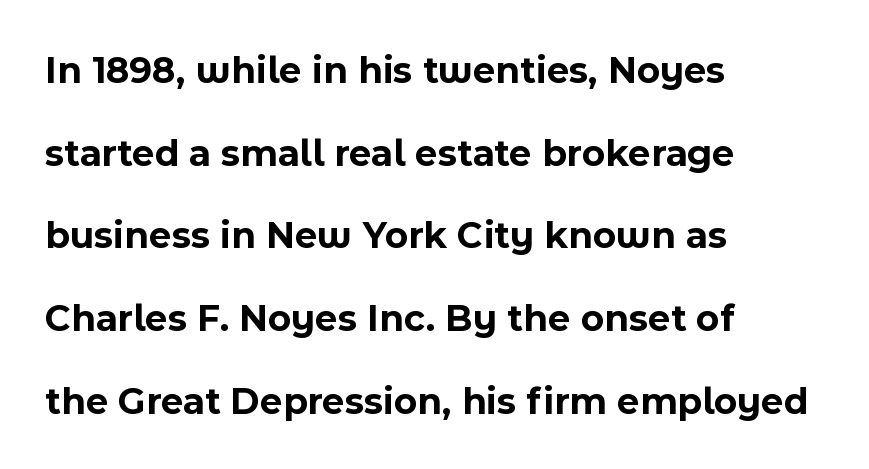
The image shows 39 px bold sans-serif type, upright; set left-aligned, loose line spacing (2.12x), normal letter spacing, not underlined; a medium x-height.
